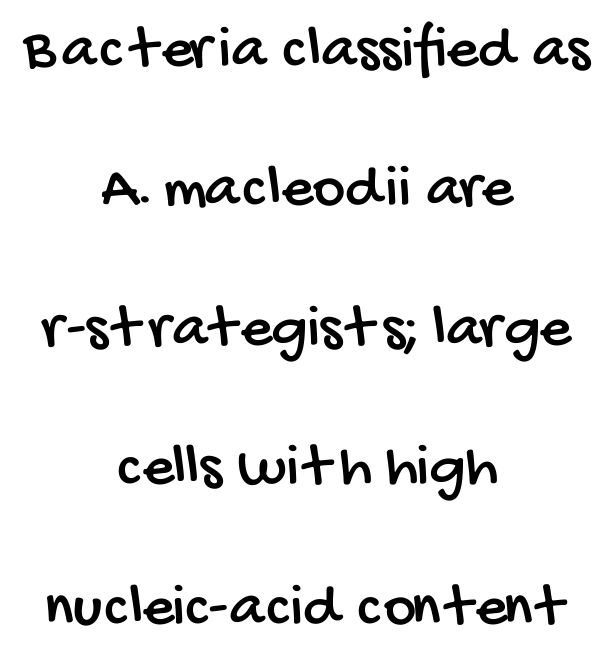
Letterform terminals end flat and unadorned throughout the passage. These lines stand farther apart than default settings would place them. Character widths vary here, with narrow letters taking less room than wide ones. Letters rest on an invisible, unmarked baseline.
